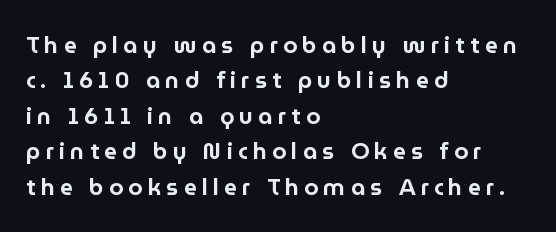
The image shows 23 px text type, upright; set left-aligned, normal line spacing (1.54x), unusually wide letter spacing (+0.22 em), not underlined.
